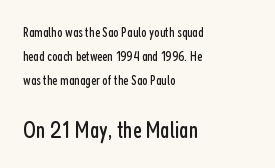
Q: Is the text bold? A: No.
Q: Is the text italic (slanted)? A: No, it is upright.
Q: Is the text underlined? A: No.
Q: How is the paragraph aligned? A: Left-aligned.
Q: Is the spacing between letters normal or unusually wide? A: Normal.
Q: Which block of text is set in a larger size, the first (top) or the second (bottom)? A: The second (bottom) one.
